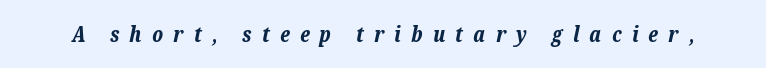
The image shows 21 px bold type, italic (leaning right); set unusually wide letter spacing (+0.49 em), not underlined.
